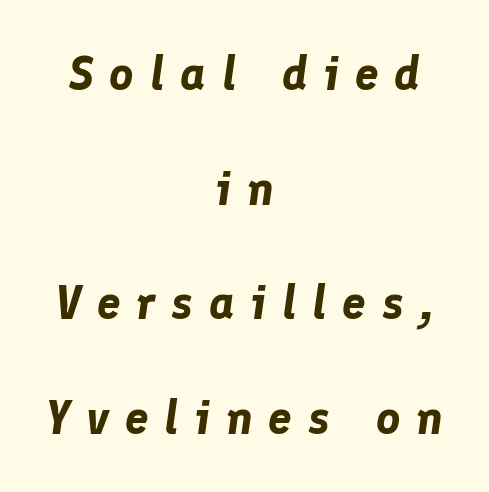
The glyphs look as if they've been sheared to an angle. Heft: maximum for text — a bold. Nobody drew a line under any word here. Horizontal bands of white between lines are thick stripes. The horizontal fit of the characters is loose and conspicuously gappy. This sample is center-justified, so both line endings float freely.
